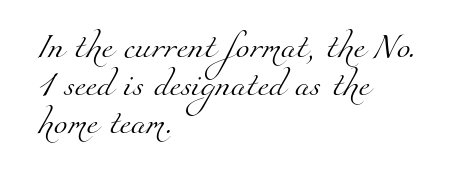
{"bold": "no", "underline": "no", "align": "left", "line_spacing": "normal", "line_spacing_ratio": 1.52, "letter_spacing": "normal", "letter_spacing_em": 0.0, "glyph_px": 25}
